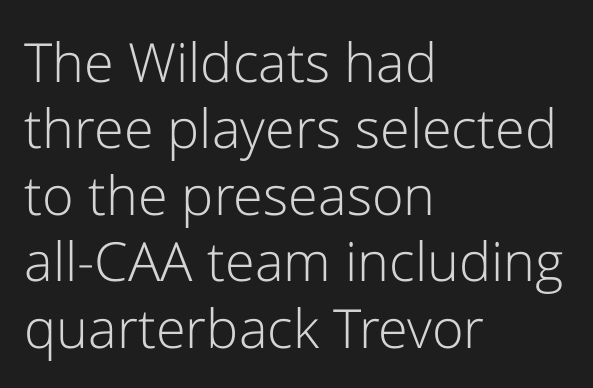
Reading down the block, your eye returns to a fixed left position each line. Descenders are the only things crossing below the line. The passage shown has conventional tracking throughout. Think of a printed novel: that variable character pitch is what you see here. The rendering shows plain stroke endings on the letterforms — a sans-serif design.
